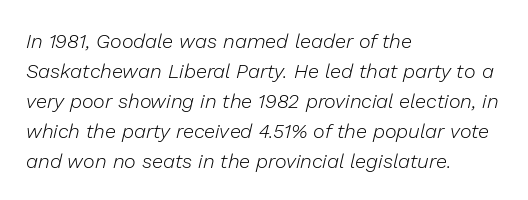
The image shows 20 px text type, italic (leaning right); set left-aligned, normal line spacing (1.5x), normal letter spacing, not underlined.
